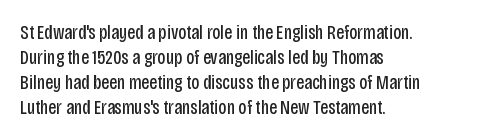
Underline: absent. These glyphs show unthickened strokes, regular width or finer. The leading is moderate, giving the passage an even texture. Upright lettering throughout.
